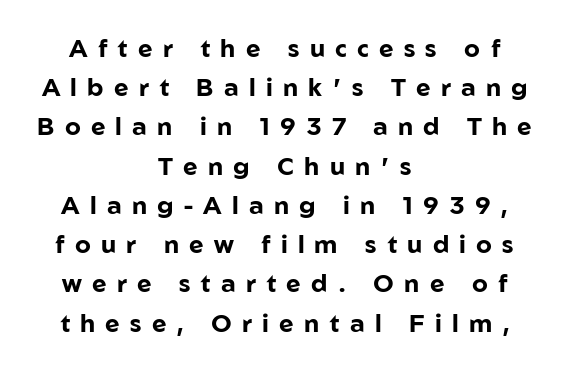
{"italic": "no", "bold": "yes", "underline": "no", "align": "center", "line_spacing": "normal", "line_spacing_ratio": 1.57, "letter_spacing": "wide", "letter_spacing_em": 0.41, "glyph_px": 25}
